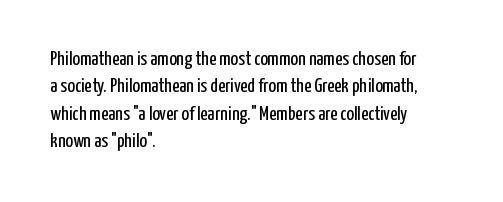
The image shows 20 px text type, upright; set left-aligned, normal line spacing (1.37x), normal letter spacing, not underlined.
